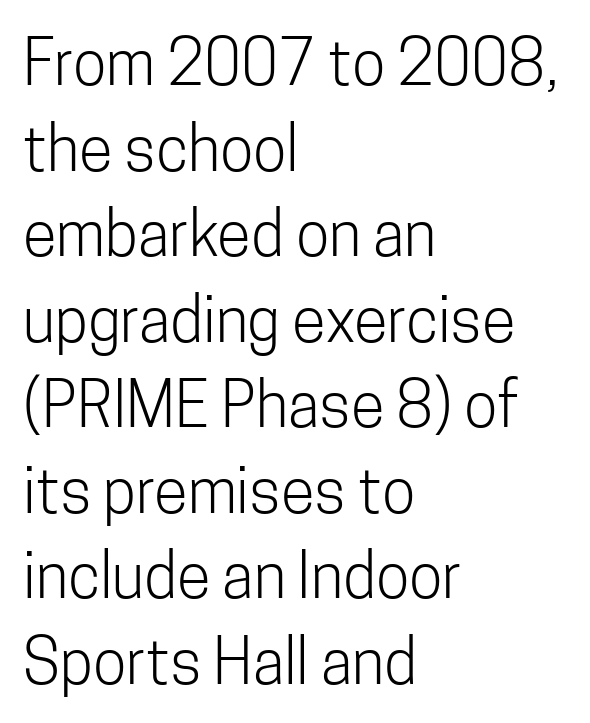
Q: Is the text bold? A: No.
Q: Is the text italic (slanted)? A: No, it is upright.
Q: Is the typeface a serif or a sans-serif typeface? A: Sans-serif.
Q: Is the text underlined? A: No.
Q: How is the paragraph aligned? A: Left-aligned.
Q: Is the spacing between letters normal or unusually wide? A: Normal.
Q: Is the spacing between lines tight, normal or loose? A: Normal.
Q: Width (condensed, normal, or wide)? A: Condensed.
Q: Stroke contrast? A: Low.
Q: x-height? A: Medium.
Q: Monospaced? A: No.
